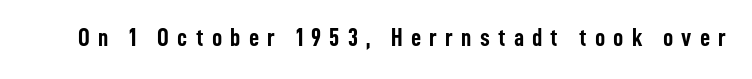
{"italic": "no", "bold": "yes", "underline": "no", "letter_spacing": "wide", "letter_spacing_em": 0.33, "glyph_px": 25}
